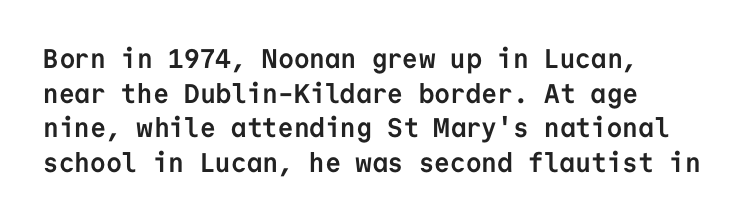
The image shows 27 px bold type, upright; set left-aligned, normal line spacing (1.28x), normal letter spacing, not underlined.
